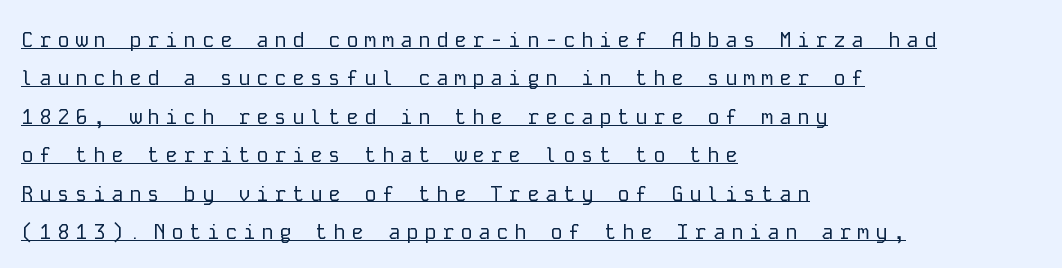
The image shows 21 px text type, upright; set left-aligned, line spacing 1.83x, unusually wide letter spacing (+0.26 em), underlined.
